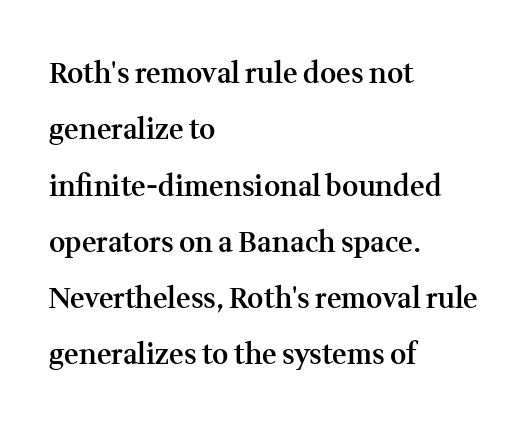
Q: Is the text bold? A: Semi-bold.
Q: Is the text italic (slanted)? A: No, it is upright.
Q: Is the typeface a serif or a sans-serif typeface? A: Serif.
Q: Is the text underlined? A: No.
Q: How is the paragraph aligned? A: Left-aligned.
Q: Is the spacing between letters normal or unusually wide? A: Normal.
Q: Is the spacing between lines tight, normal or loose? A: Loose.
Q: Width (condensed, normal, or wide)? A: Normal.
Q: Stroke contrast? A: Medium.
Q: x-height? A: Medium.
Q: Monospaced? A: No.
